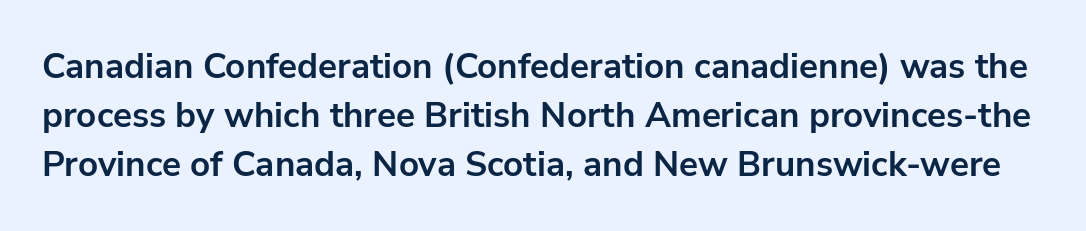
The rendering uses natural spacing where letterforms have individual widths. Does the lettering tilt? It doesn't — this is upright. How would I describe the line gaps? Plain and ordinary. What stands out about the letter spacing? Nothing — it is the standard amount.
